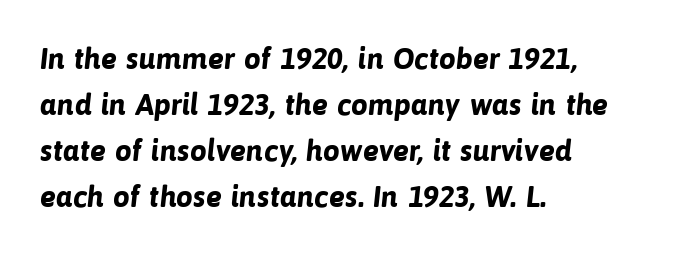
The image shows 30 px bold sans-serif type; set left-aligned, normal line spacing (1.53x), normal letter spacing, not underlined; low stroke contrast and a medium x-height.
